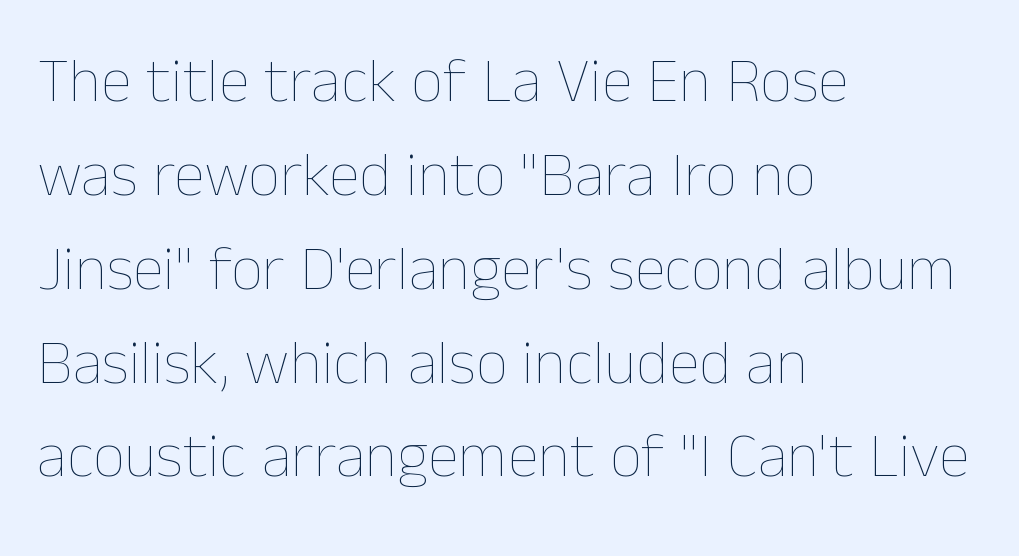
The image shows 63 px thin type, upright; set left-aligned, normal line spacing (1.49x), normal letter spacing, not underlined; low stroke contrast and a medium x-height.
